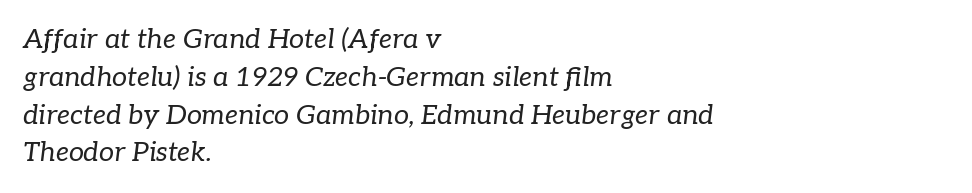
The image shows 27 px text type, italic (leaning right); set left-aligned, normal line spacing (1.4x), normal letter spacing, not underlined.
